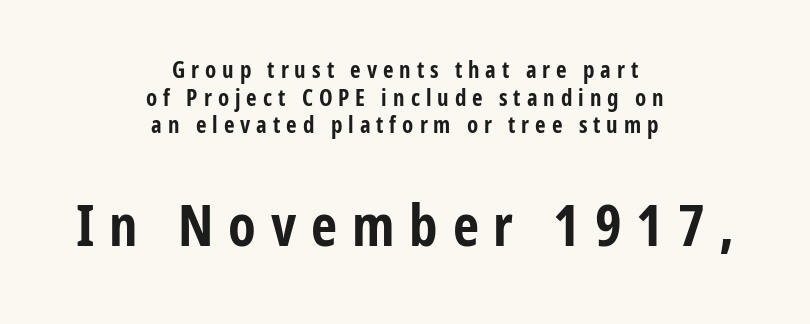
{"serif": "no", "italic": "no", "bold": "yes", "weight": "bold", "width": "condensed", "stroke_contrast": "low", "x_height": "medium", "monospaced": "no", "underline": "no", "align": "center", "line_spacing_ratio": 1.2, "letter_spacing": "wide", "letter_spacing_em": 0.26, "larger_block": "second", "size_ratio": 2.48, "glyph_px": 57}
